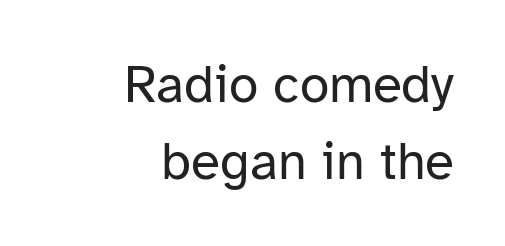
You can tell from the bare stems that sans-serif type was used. Lines of text with bare space underneath. One-word summary of the alignment: right. These lines are rendered in a variable-pitch font. These lines were composed using upright roman letters. The rows are spaced the way most documents space them.
